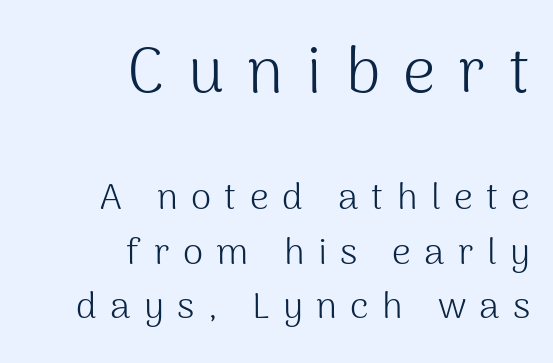
The image shows 64 px light sans-serif type, upright; set right-aligned, normal line spacing (1.48x), unusually wide letter spacing (+0.36 em), not underlined; the first (top) block is 1.73x larger; medium stroke contrast and a medium x-height.
